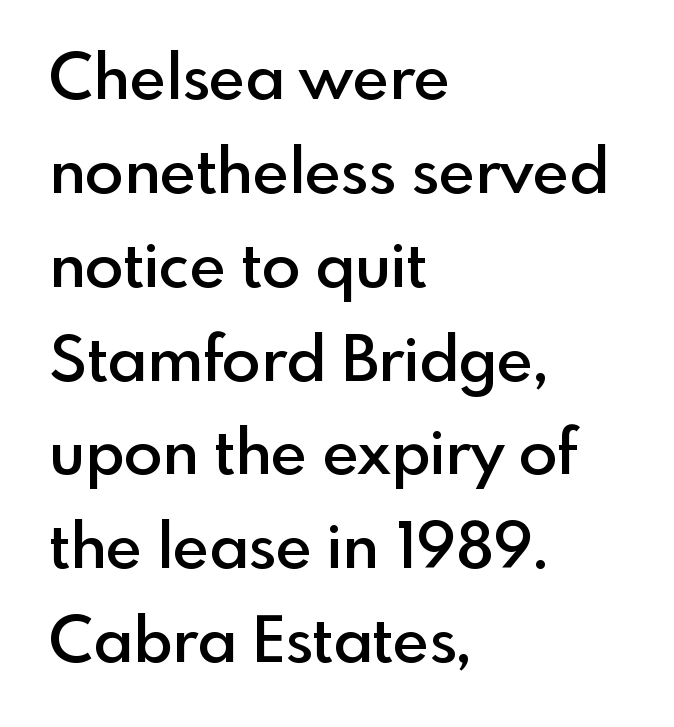
The image shows 63 px semibold sans-serif type, upright; set left-aligned, normal line spacing (1.49x), normal letter spacing, not underlined; a small x-height.
